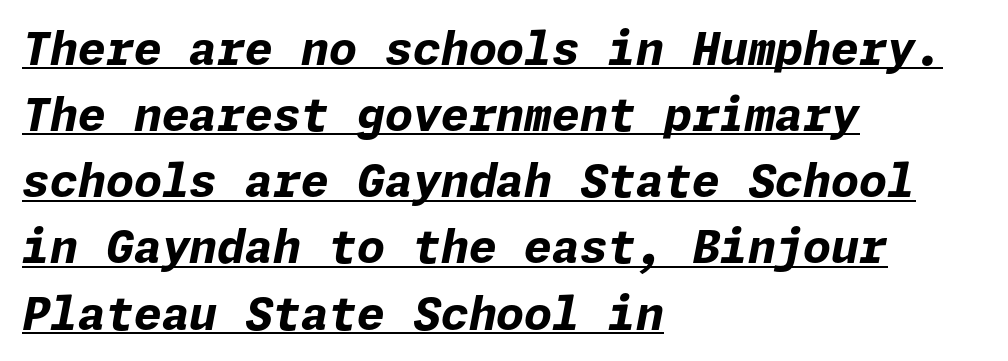
Horizontal bands of white between lines are of average thickness. The sample has been set heavy, in full bold. Emphasis-style slanted type is in use. These lines are set flush left with a ragged right edge.
